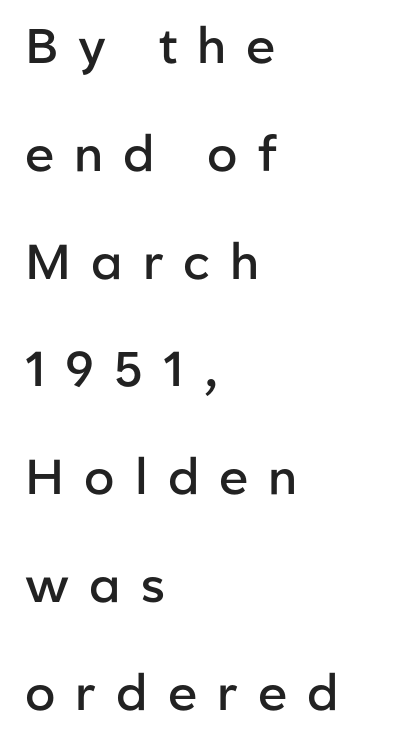
{"serif": "no", "italic": "no", "bold": "semi", "weight": "semibold", "width": "normal", "stroke_contrast": "low", "x_height": "medium", "monospaced": "no", "underline": "no", "align": "left", "line_spacing": "loose", "line_spacing_ratio": 2.2, "letter_spacing": "wide", "letter_spacing_em": 0.41, "glyph_px": 49}
